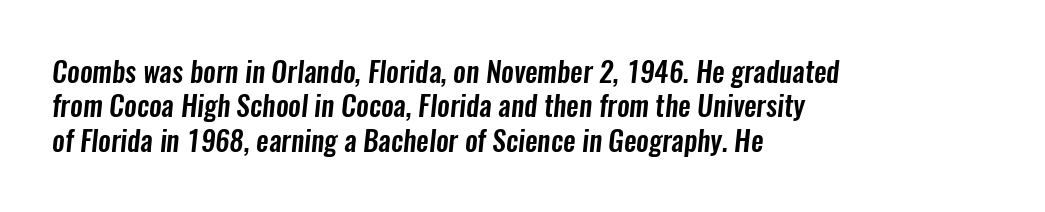
{"serif": "no", "width": "condensed", "stroke_contrast": "low", "x_height": "medium", "monospaced": "no", "underline": "no", "align": "left", "line_spacing_ratio": 1.23, "letter_spacing": "normal", "letter_spacing_em": 0.0, "glyph_px": 28}
